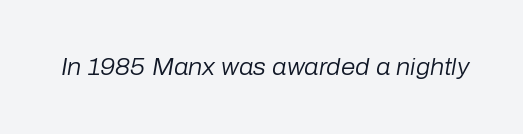
{"italic": "yes", "lean": "right", "slant_degrees": 10, "bold": "no", "underline": "no", "letter_spacing": "normal", "letter_spacing_em": 0.0, "glyph_px": 23}
